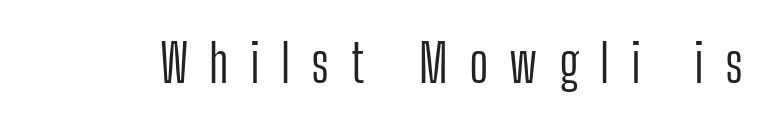
Q: Is the text bold? A: No.
Q: Is the text italic (slanted)? A: No, it is upright.
Q: Is the typeface a serif or a sans-serif typeface? A: Sans-serif.
Q: Is the text underlined? A: No.
Q: Is the spacing between letters normal or unusually wide? A: Unusually wide.
Q: Width (condensed, normal, or wide)? A: Condensed.
Q: Stroke contrast? A: Low.
Q: x-height? A: Medium.
Q: Monospaced? A: No.
